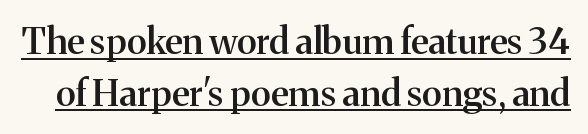
Q: Is the text bold? A: Semi-bold.
Q: Is the text italic (slanted)? A: No, it is upright.
Q: Is the typeface a serif or a sans-serif typeface? A: Serif.
Q: Is the text underlined? A: Yes.
Q: Is the spacing between letters normal or unusually wide? A: Normal.
Q: Is the spacing between lines tight, normal or loose? A: Normal.
Q: Width (condensed, normal, or wide)? A: Normal.
Q: Stroke contrast? A: Medium.
Q: x-height? A: Medium.
Q: Monospaced? A: No.
